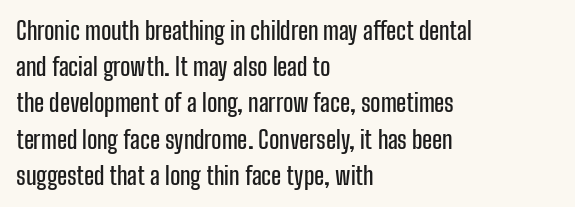
Q: Is the text italic (slanted)? A: No, it is upright.
Q: Is the text underlined? A: No.
Q: How is the paragraph aligned? A: Left-aligned.
Q: Is the spacing between letters normal or unusually wide? A: Normal.
Q: Is the spacing between lines tight, normal or loose? A: Normal.
